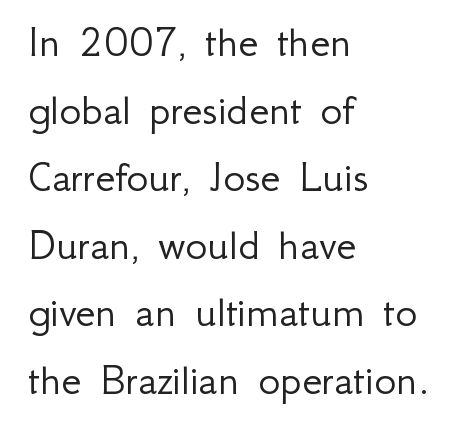
{"serif": "no", "italic": "no", "bold": "no", "weight": "light", "width": "normal", "stroke_contrast": "low", "x_height": "small", "monospaced": "no", "underline": "no", "align": "left", "line_spacing": "normal", "line_spacing_ratio": 1.47, "letter_spacing": "normal", "letter_spacing_em": 0.0, "glyph_px": 46}
